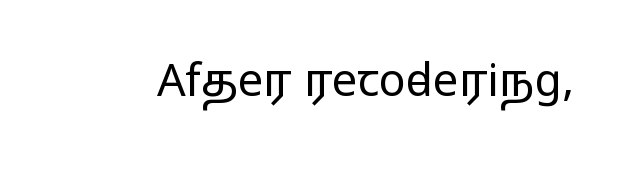
Vertical stems look standard width or narrower in stroke. Each letter keeps its own natural width here, so spacing adapts to shape. The baseline area is clear. Each word holds together tightly as a unit, with standard inter-letter gaps. The type family on display is of the sans-serif kind. Is there any slant? The stems are plumb.
